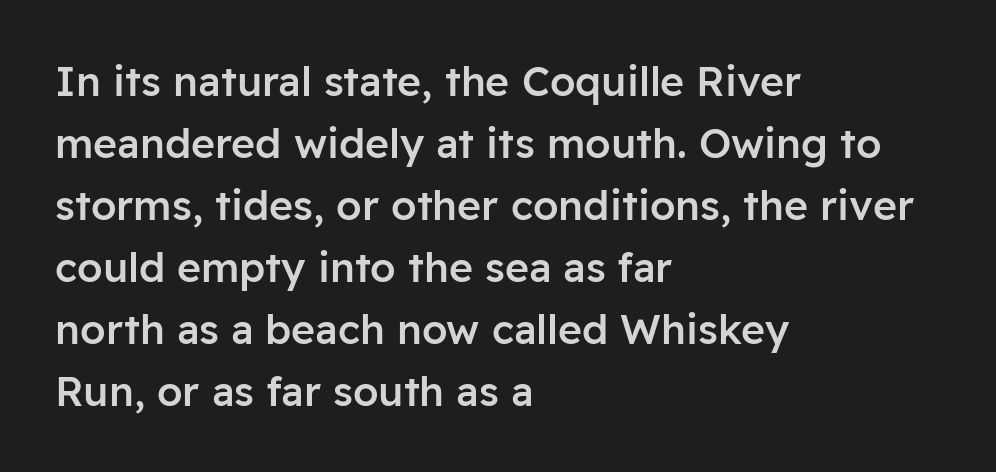
The image shows 41 px semibold sans-serif type, upright; set left-aligned, normal line spacing (1.51x), normal letter spacing, not underlined; low stroke contrast and a medium x-height.
